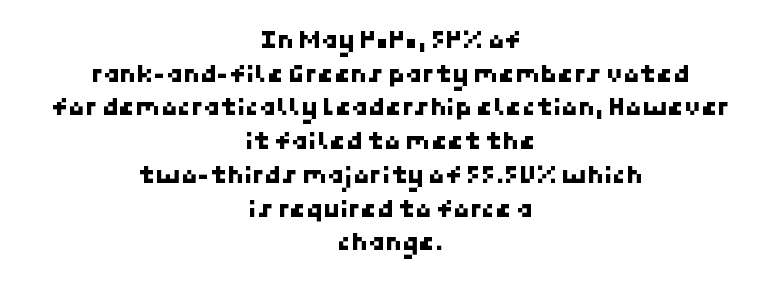
{"underline": "no", "align": "center", "line_spacing": "normal", "line_spacing_ratio": 1.25, "letter_spacing": "normal", "letter_spacing_em": 0.0, "glyph_px": 27}
